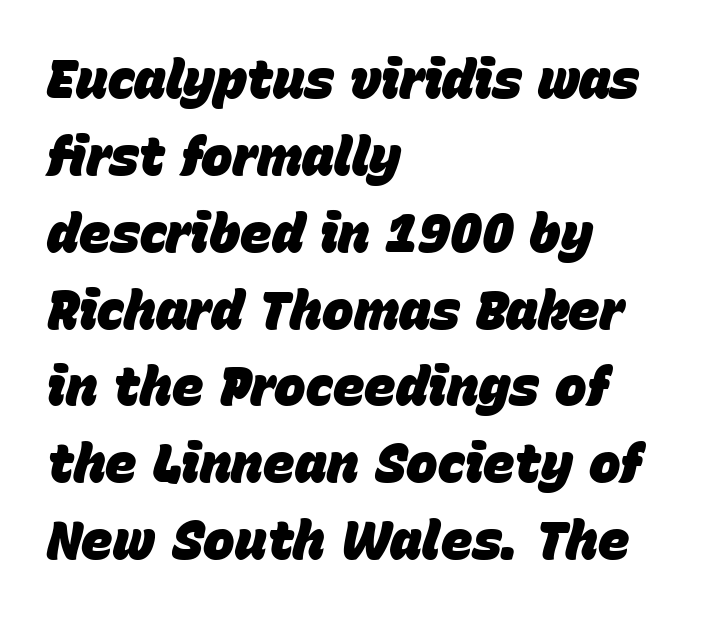
The face used here is proportionally spaced, like ordinary book or web type. Compared with ordinary roman type, these characters are visibly tilted. Look at the stroke-to-counter ratio: heavy, a bold. Rows of type keep a routine distance in the vertical direction.
